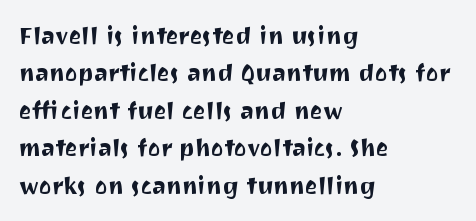
{"italic": "no", "underline": "no", "align": "left", "line_spacing": "normal", "line_spacing_ratio": 1.56, "letter_spacing": "normal", "letter_spacing_em": 0.0, "glyph_px": 24}
